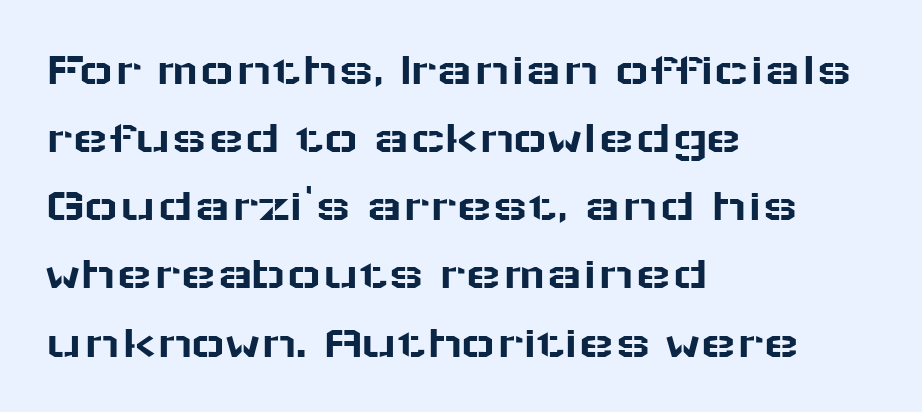
The image shows 48 px wide sans-serif type, upright; set left-aligned, normal line spacing (1.42x), normal letter spacing, not underlined; low stroke contrast and a medium x-height.
